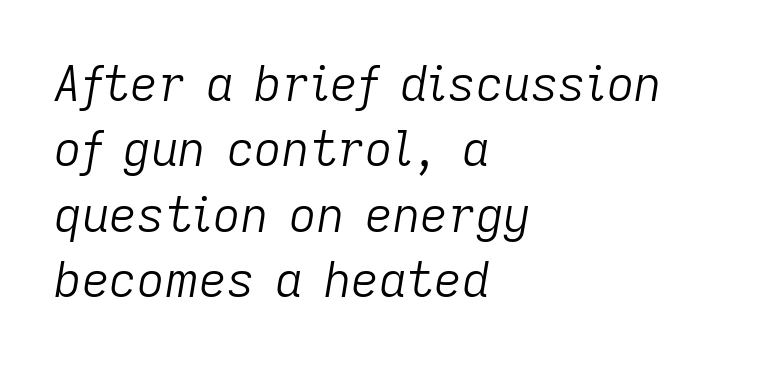
The image shows 48 px light type, italic (leaning right); set left-aligned, normal line spacing (1.36x), normal letter spacing, not underlined; low stroke contrast and a medium x-height.
